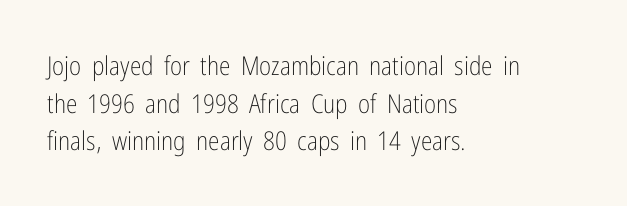
The image shows 26 px text type, upright; set left-aligned, normal line spacing (1.45x), normal letter spacing, not underlined.
